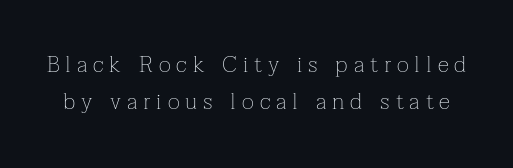
The image shows 23 px text type, upright; set normal line spacing (1.63x), unusually wide letter spacing (+0.26 em), not underlined.
